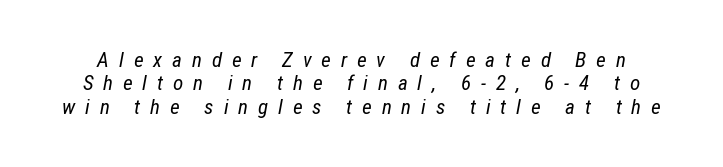
{"italic": "yes", "lean": "right", "slant_degrees": 12, "bold": "no", "underline": "no", "line_spacing": "tight", "line_spacing_ratio": 1.11, "letter_spacing": "wide", "letter_spacing_em": 0.47, "glyph_px": 21}
